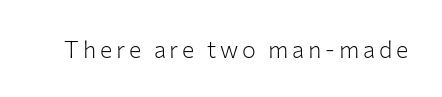
The image shows 23 px text type, upright; set not underlined.
